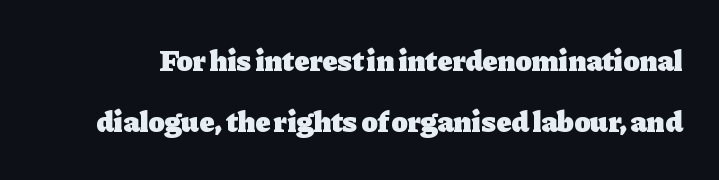
Q: Is the text bold? A: Yes.
Q: Is the text italic (slanted)? A: No, it is upright.
Q: Is the typeface a serif or a sans-serif typeface? A: Serif.
Q: Is the text underlined? A: No.
Q: Is the spacing between letters normal or unusually wide? A: Normal.
Q: Is the spacing between lines tight, normal or loose? A: Loose.
Q: Width (condensed, normal, or wide)? A: Normal.
Q: Stroke contrast? A: Low.
Q: x-height? A: Medium.
Q: Monospaced? A: No.
